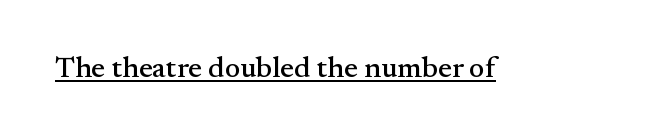
Is this a fixed-width face? No — the glyphs have proportional, varying widths. Does extra space separate the letters? No, they use regular spacing. I'd call this a serif setting — the letters wear small feet. Quick note: underline on.
